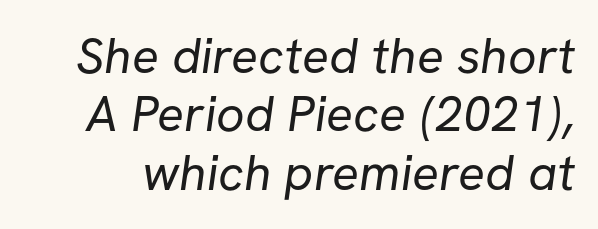
{"serif": "no", "bold": "no", "weight": "regular", "width": "normal", "stroke_contrast": "low", "x_height": "medium", "monospaced": "no", "underline": "no", "line_spacing_ratio": 1.17, "letter_spacing": "normal", "letter_spacing_em": 0.0, "glyph_px": 50}
